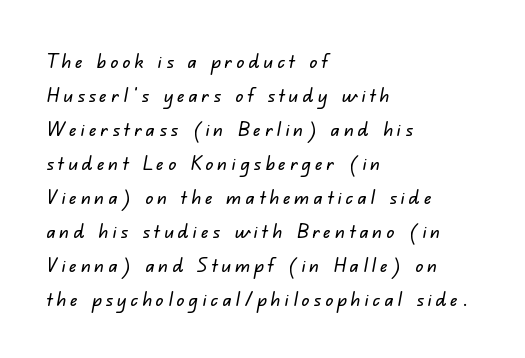
Q: Is the text underlined? A: No.
Q: How is the paragraph aligned? A: Left-aligned.
Q: Is the spacing between letters normal or unusually wide? A: Unusually wide.
Q: Is the spacing between lines tight, normal or loose? A: Normal.
